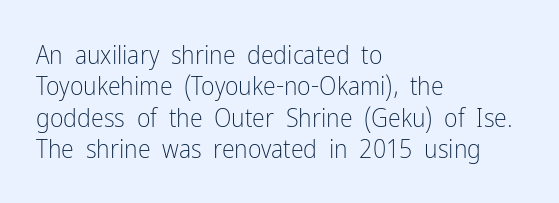
Q: Is the text bold? A: No.
Q: Is the text italic (slanted)? A: No, it is upright.
Q: Is the text underlined? A: No.
Q: How is the paragraph aligned? A: Left-aligned.
Q: Is the spacing between letters normal or unusually wide? A: Normal.
